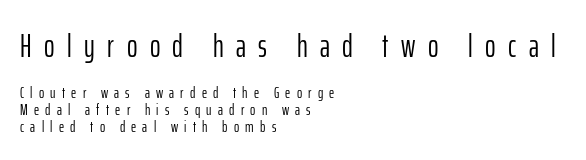
Each stroke keeps to a modest, everyday thickness or less. Classification — sans serif. Casual observation: everything's shoved over to the left. Between these two stacked blocks, the higher one wins on size. Type without underlining. Every character sits straight up, as roman type does.
